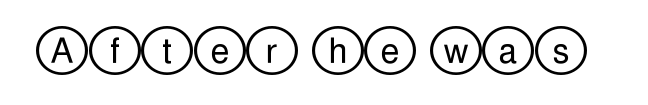
The image shows 34 px wide type, upright; set normal letter spacing, not underlined; a large x-height.
